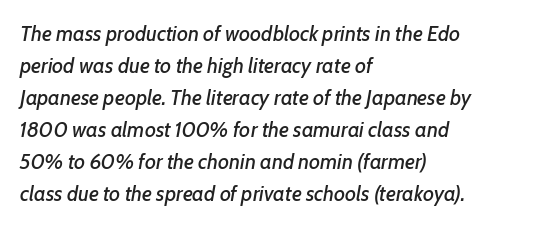
Q: Is the text italic (slanted)? A: Yes, it leans right by about 7 degrees.
Q: Is the text underlined? A: No.
Q: How is the paragraph aligned? A: Left-aligned.
Q: Is the spacing between letters normal or unusually wide? A: Normal.
Q: Is the spacing between lines tight, normal or loose? A: Normal.
